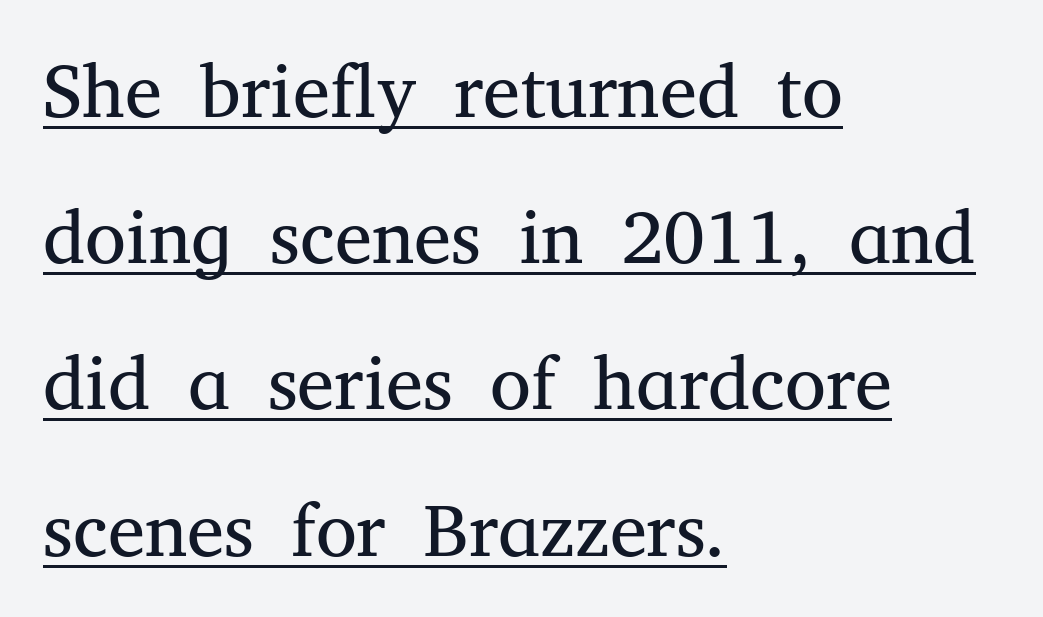
{"serif": "yes", "italic": "no", "bold": "no", "weight": "regular", "width": "normal", "stroke_contrast": "medium", "x_height": "medium", "monospaced": "no", "underline": "yes", "align": "left", "line_spacing": "loose", "line_spacing_ratio": 1.95, "letter_spacing": "normal", "letter_spacing_em": 0.0, "glyph_px": 75}
